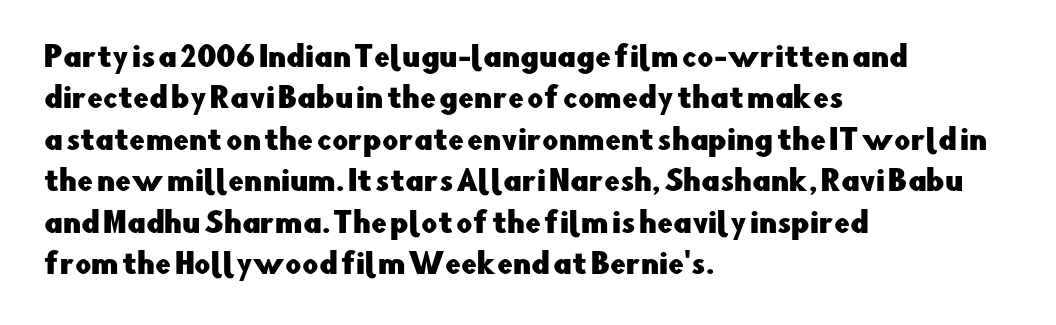
Q: Is the text italic (slanted)? A: No, it is upright.
Q: Is the typeface a serif or a sans-serif typeface? A: Sans-serif.
Q: Is the text underlined? A: No.
Q: How is the paragraph aligned? A: Left-aligned.
Q: Is the spacing between letters normal or unusually wide? A: Normal.
Q: Is the spacing between lines tight, normal or loose? A: Normal.
Q: Width (condensed, normal, or wide)? A: Normal.
Q: Stroke contrast? A: Low.
Q: x-height? A: Small.
Q: Monospaced? A: No.
